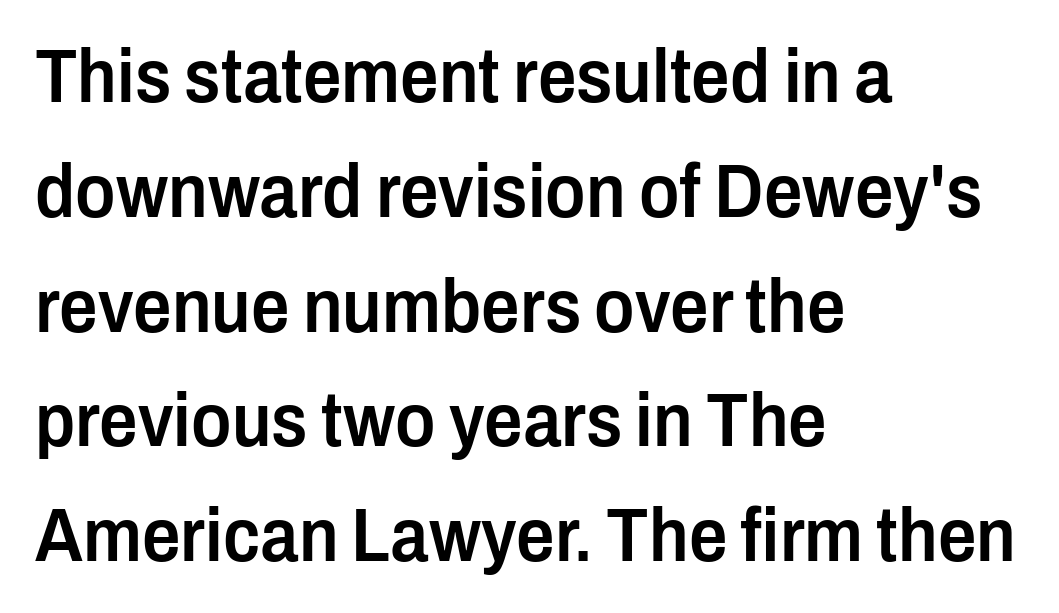
{"serif": "no", "italic": "no", "bold": "semi", "weight": "semibold", "width": "condensed", "stroke_contrast": "low", "x_height": "medium", "monospaced": "no", "underline": "no", "align": "left", "line_spacing": "normal", "line_spacing_ratio": 1.51, "letter_spacing": "normal", "letter_spacing_em": 0.0, "glyph_px": 76}
